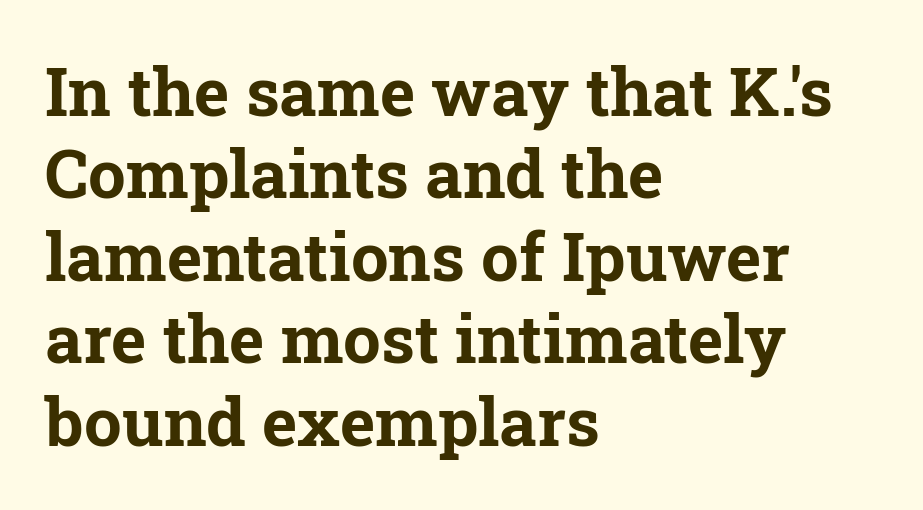
{"serif": "yes", "italic": "no", "bold": "yes", "weight": "bold", "width": "normal", "stroke_contrast": "low", "x_height": "medium", "monospaced": "no", "underline": "no", "align": "left", "line_spacing_ratio": 1.23, "letter_spacing": "normal", "letter_spacing_em": 0.0, "glyph_px": 67}
